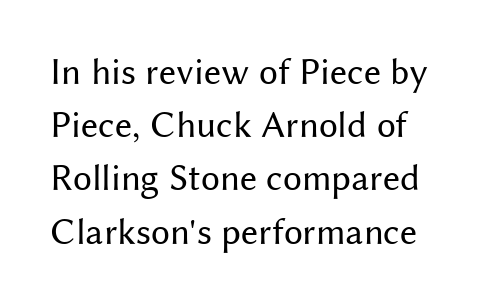
Q: Is the text bold? A: No.
Q: Is the text italic (slanted)? A: No, it is upright.
Q: Is the typeface a serif or a sans-serif typeface? A: Sans-serif.
Q: Is the text underlined? A: No.
Q: Is the spacing between letters normal or unusually wide? A: Normal.
Q: Is the spacing between lines tight, normal or loose? A: Normal.
Q: Width (condensed, normal, or wide)? A: Normal.
Q: Stroke contrast? A: Medium.
Q: x-height? A: Medium.
Q: Monospaced? A: No.
